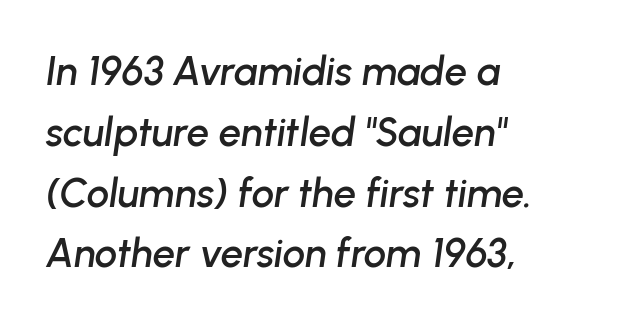
{"italic": "yes", "lean": "right", "slant_degrees": 8, "width": "normal", "stroke_contrast": "low", "x_height": "medium", "monospaced": "no", "underline": "no", "align": "left", "line_spacing": "normal", "line_spacing_ratio": 1.52, "letter_spacing": "normal", "letter_spacing_em": 0.0, "glyph_px": 40}
